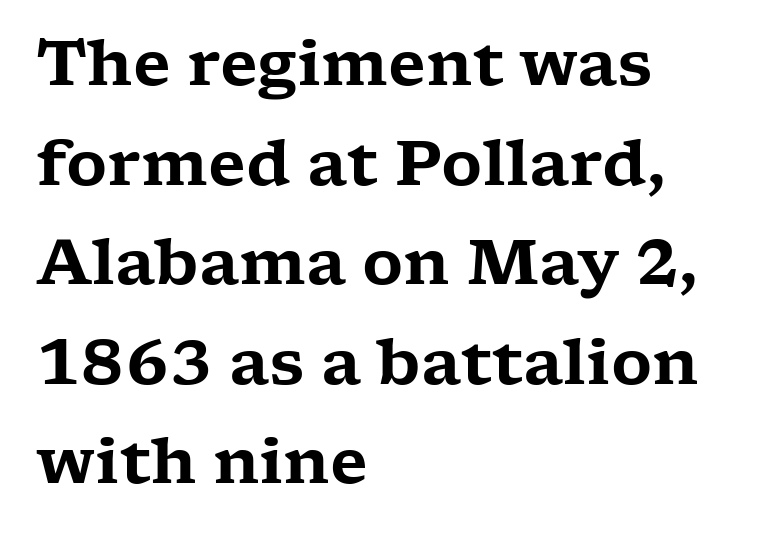
Q: Is the text italic (slanted)? A: No, it is upright.
Q: Is the typeface a serif or a sans-serif typeface? A: Serif.
Q: Is the text underlined? A: No.
Q: How is the paragraph aligned? A: Left-aligned.
Q: Is the spacing between letters normal or unusually wide? A: Normal.
Q: Is the spacing between lines tight, normal or loose? A: Normal.
Q: Width (condensed, normal, or wide)? A: Wide.
Q: Stroke contrast? A: Low.
Q: x-height? A: Medium.
Q: Monospaced? A: No.
